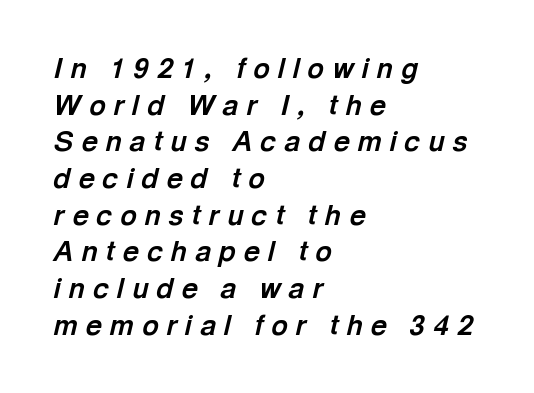
The letters are spread apart with noticeably loose tracking. Compared with typical paragraphs, the rows here are spaced about the same. Typographic density is high because the face is bold. Lines of text with bare space underneath. Every row of glyphs begins at an identical x-position on the left. These lines are rendered in a variable-pitch font.
